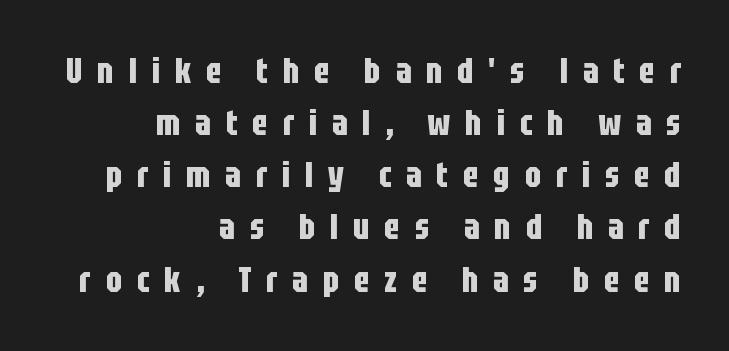
The image shows 35 px bold, condensed sans-serif type, upright; set right-aligned, normal line spacing (1.49x), unusually wide letter spacing (+0.42 em), not underlined; low stroke contrast and a large x-height.
